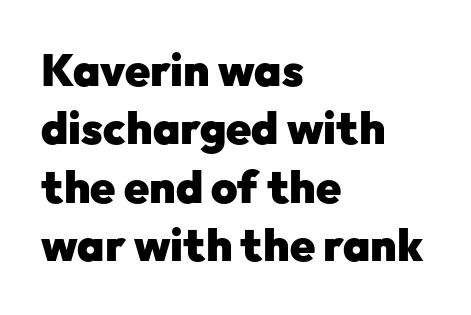
Q: Is the text bold? A: Yes.
Q: Is the text italic (slanted)? A: No, it is upright.
Q: Is the typeface a serif or a sans-serif typeface? A: Sans-serif.
Q: Is the text underlined? A: No.
Q: How is the paragraph aligned? A: Left-aligned.
Q: Is the spacing between letters normal or unusually wide? A: Normal.
Q: Is the spacing between lines tight, normal or loose? A: Normal.
Q: Width (condensed, normal, or wide)? A: Normal.
Q: Stroke contrast? A: Low.
Q: x-height? A: Medium.
Q: Monospaced? A: No.
